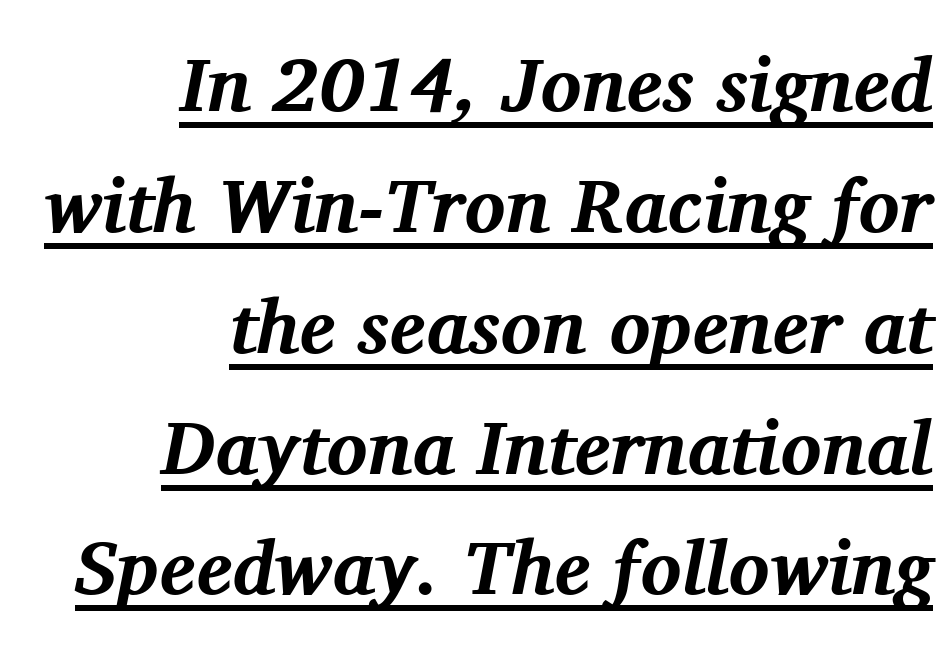
In terms of weight, the rendering is a true, heavy bold. Each line ends at the same right margin while the left side varies. The string is rendered with underlining switched on. Horizontal bands of white between lines are of average thickness.
